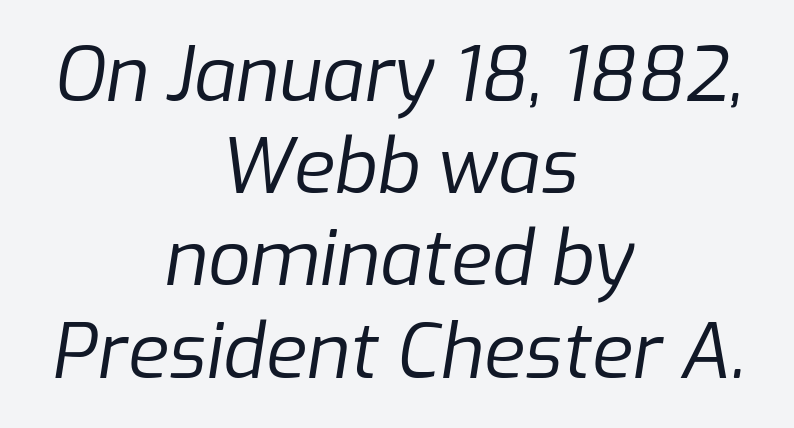
{"italic": "yes", "lean": "right", "slant_degrees": 9, "bold": "no", "weight": "regular", "width": "normal", "stroke_contrast": "low", "x_height": "medium", "monospaced": "no", "underline": "no", "align": "center", "line_spacing_ratio": 1.23, "letter_spacing": "normal", "letter_spacing_em": 0.0, "glyph_px": 75}
